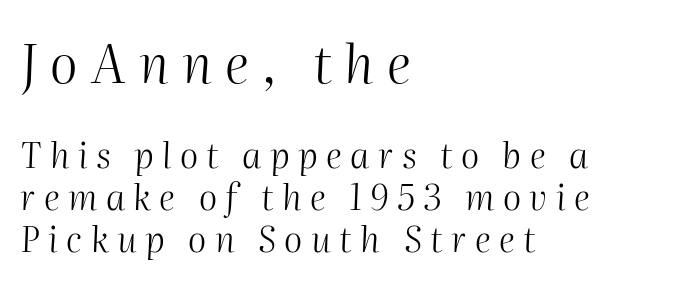
{"italic": "yes", "lean": "right", "slant_degrees": 2, "bold": "no", "weight": "light", "width": "normal", "stroke_contrast": "medium", "x_height": "medium", "monospaced": "no", "underline": "no", "align": "left", "line_spacing_ratio": 1.2, "letter_spacing": "wide", "letter_spacing_em": 0.24, "larger_block": "first", "size_ratio": 1.51, "glyph_px": 53}
